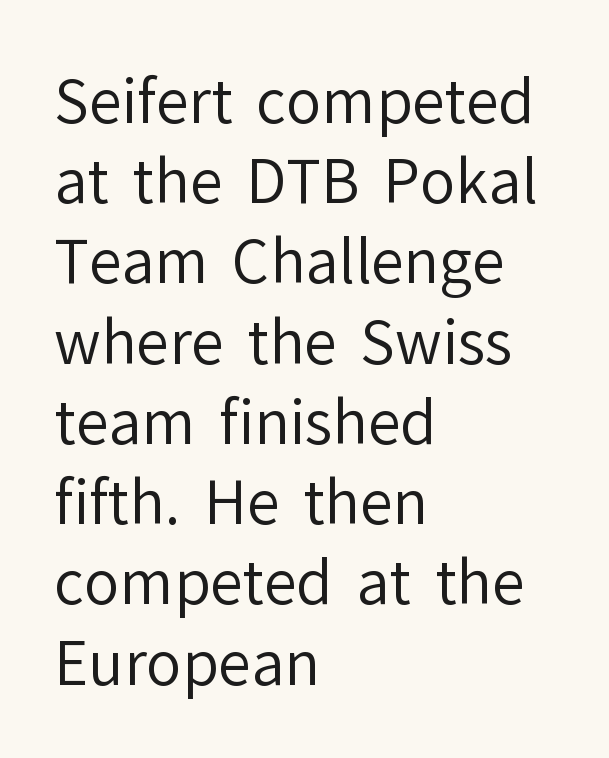
Q: Is the text bold? A: No.
Q: Is the text italic (slanted)? A: No, it is upright.
Q: Is the typeface a serif or a sans-serif typeface? A: Sans-serif.
Q: Is the text underlined? A: No.
Q: How is the paragraph aligned? A: Left-aligned.
Q: Is the spacing between letters normal or unusually wide? A: Normal.
Q: Is the spacing between lines tight, normal or loose? A: Normal.
Q: Width (condensed, normal, or wide)? A: Normal.
Q: Stroke contrast? A: Low.
Q: x-height? A: Medium.
Q: Monospaced? A: No.
